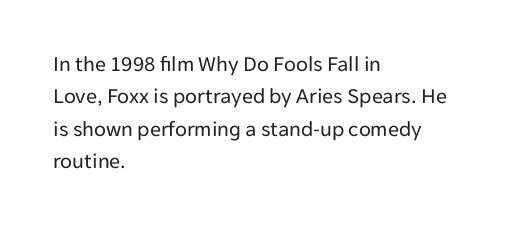
Does extra space separate the letters? No, they use regular spacing. Compared with a typical body face, this is equally light or lighter still. Casual observation: everything's shoved over to the left. This sample keeps an unexceptional amount of space between lines.
